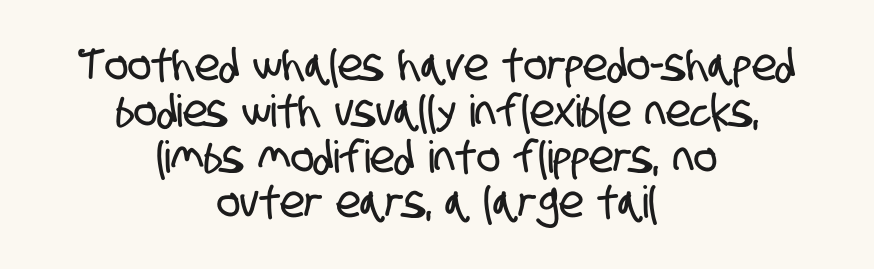
Q: Is the typeface a serif or a sans-serif typeface? A: Sans-serif.
Q: Is the text underlined? A: No.
Q: How is the paragraph aligned? A: Centered.
Q: Is the spacing between letters normal or unusually wide? A: Normal.
Q: Is the spacing between lines tight, normal or loose? A: Tight.
Q: Width (condensed, normal, or wide)? A: Condensed.
Q: Stroke contrast? A: Low.
Q: x-height? A: Large.
Q: Monospaced? A: No.
